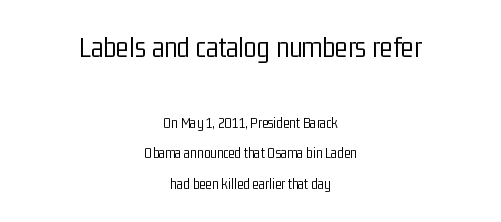
{"serif": "no", "italic": "no", "bold": "no", "weight": "light", "width": "condensed", "stroke_contrast": "low", "x_height": "medium", "monospaced": "no", "underline": "no", "align": "center", "line_spacing": "loose", "line_spacing_ratio": 2.01, "letter_spacing": "normal", "letter_spacing_em": 0.0, "larger_block": "first", "size_ratio": 2.0, "glyph_px": 30}
